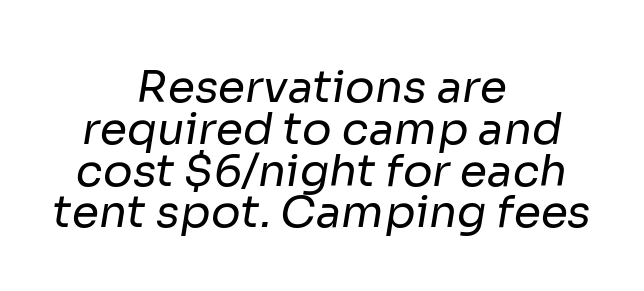
The image shows 44 px regular-weight sans-serif type; set centered, tight line spacing (0.95x), normal letter spacing, not underlined; low stroke contrast and a medium x-height.
